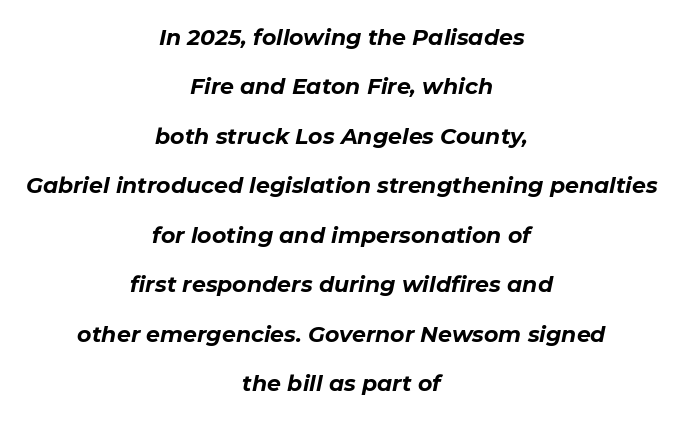
{"italic": "yes", "lean": "right", "slant_degrees": 11, "bold": "yes", "underline": "no", "align": "center", "line_spacing": "loose", "line_spacing_ratio": 2.25, "letter_spacing": "normal", "letter_spacing_em": 0.0, "glyph_px": 22}
